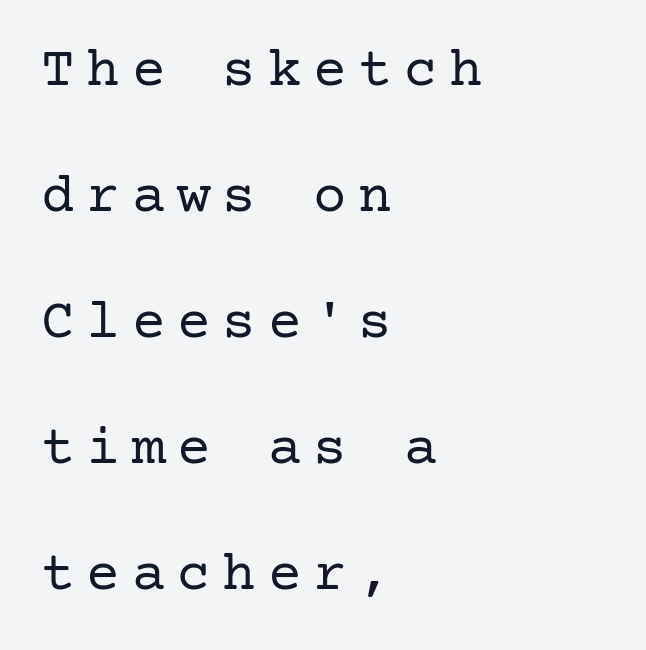
Q: Is the text bold? A: No.
Q: Is the text italic (slanted)? A: No, it is upright.
Q: Is the typeface a serif or a sans-serif typeface? A: Serif.
Q: Is the text underlined? A: No.
Q: How is the paragraph aligned? A: Left-aligned.
Q: Is the spacing between letters normal or unusually wide? A: Unusually wide.
Q: Is the spacing between lines tight, normal or loose? A: Loose.
Q: Width (condensed, normal, or wide)? A: Normal.
Q: Stroke contrast? A: Low.
Q: x-height? A: Medium.
